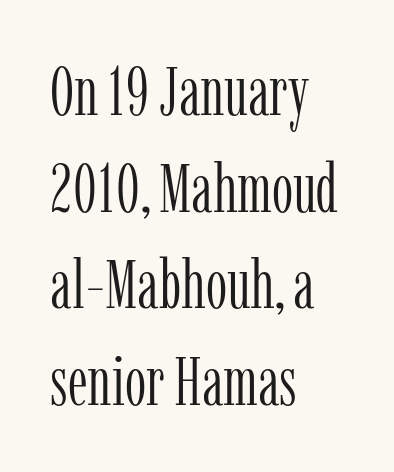
Letterform terminals end in serifs throughout the passage. Compared with a typical body face, this is equally light or lighter still. These lines stack with their left ends in a neat column. A typesetter would call this proportional, since set widths differ per character. Caption: standard tracking, unaltered. Italic: no, the glyphs are upright roman.
